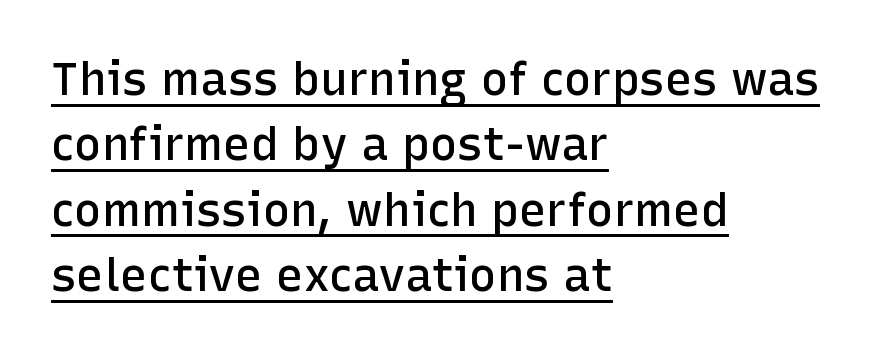
The image shows 46 px semibold sans-serif type, upright; set left-aligned, normal line spacing (1.42x), normal letter spacing, underlined; low stroke contrast and a medium x-height.
